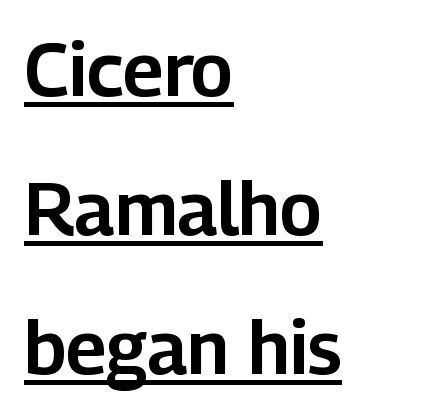
{"serif": "no", "italic": "no", "width": "normal", "stroke_contrast": "low", "x_height": "medium", "monospaced": "no", "underline": "yes", "align": "left", "line_spacing_ratio": 1.88, "letter_spacing": "normal", "letter_spacing_em": 0.0, "glyph_px": 74}
